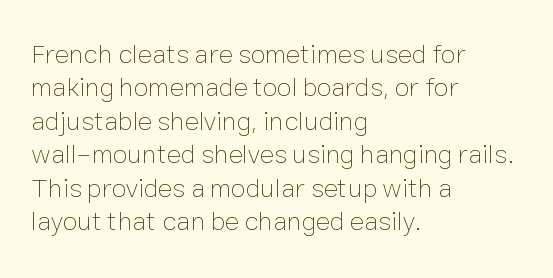
No letter is thick-stroked: the sample isn't bold. This rendering leaves character spacing at its baseline value. A bare baseline throughout the passage. Line beginnings align vertically; line endings do not. This sample uses an upright cut, with every glyph sitting square on the baseline.
